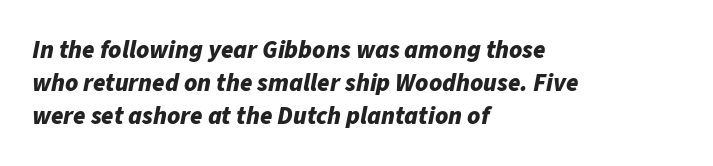
{"italic": "yes", "lean": "right", "slant_degrees": 11, "bold": "yes", "underline": "no", "align": "left", "line_spacing": "normal", "line_spacing_ratio": 1.32, "letter_spacing": "normal", "letter_spacing_em": 0.0, "glyph_px": 25}
